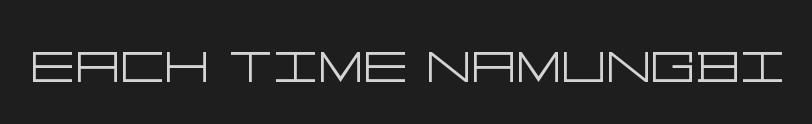
Q: Is the text bold? A: No.
Q: Is the text italic (slanted)? A: No, it is upright.
Q: Is the typeface a serif or a sans-serif typeface? A: Sans-serif.
Q: Is the text underlined? A: No.
Q: Is the spacing between letters normal or unusually wide? A: Normal.
Q: Width (condensed, normal, or wide)? A: Wide.
Q: Stroke contrast? A: Low.
Q: x-height? A: Large.
